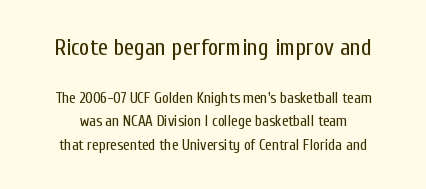
{"italic": "no", "bold": "no", "underline": "no", "line_spacing": "normal", "line_spacing_ratio": 1.58, "letter_spacing": "normal", "letter_spacing_em": 0.0, "larger_block": "first", "size_ratio": 1.53, "glyph_px": 23}
